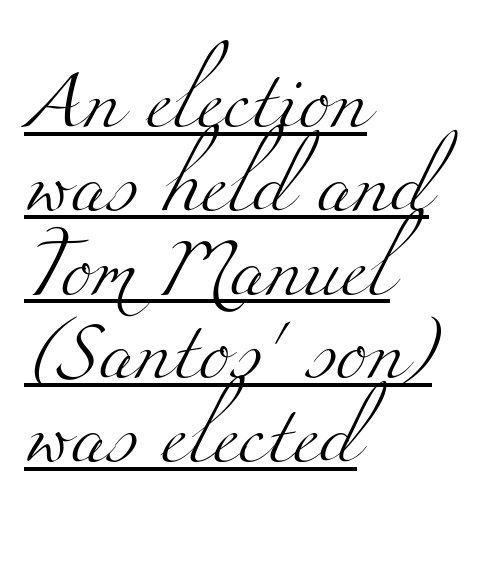
{"bold": "no", "weight": "light", "width": "wide", "stroke_contrast": "medium", "x_height": "small", "monospaced": "no", "underline": "yes", "align": "left", "line_spacing": "normal", "line_spacing_ratio": 1.42, "letter_spacing": "normal", "letter_spacing_em": 0.0, "glyph_px": 59}
